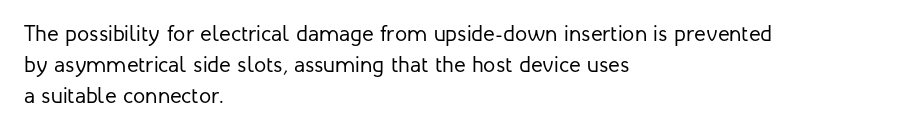
{"italic": "no", "bold": "no", "underline": "no", "align": "left", "line_spacing": "normal", "line_spacing_ratio": 1.41, "letter_spacing": "normal", "letter_spacing_em": 0.0, "glyph_px": 22}
